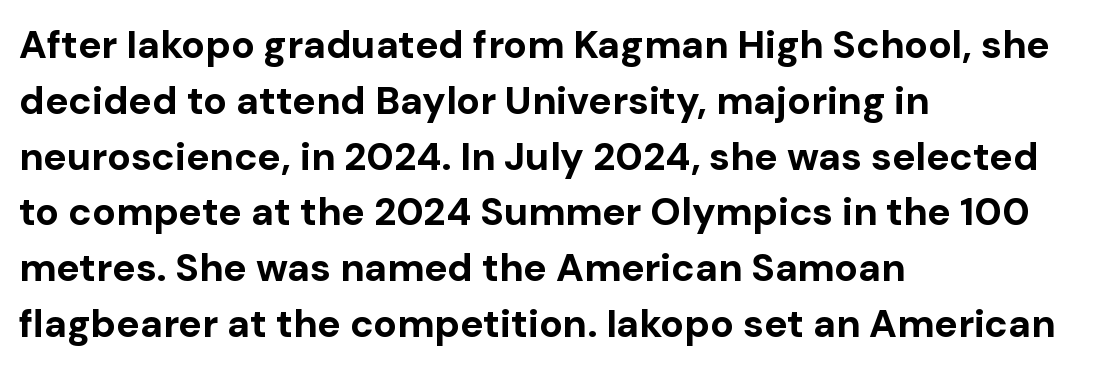
Q: Is the text bold? A: Yes.
Q: Is the text italic (slanted)? A: No, it is upright.
Q: Is the typeface a serif or a sans-serif typeface? A: Sans-serif.
Q: Is the text underlined? A: No.
Q: How is the paragraph aligned? A: Left-aligned.
Q: Is the spacing between letters normal or unusually wide? A: Normal.
Q: Is the spacing between lines tight, normal or loose? A: Normal.
Q: Width (condensed, normal, or wide)? A: Normal.
Q: Stroke contrast? A: Low.
Q: x-height? A: Medium.
Q: Monospaced? A: No.
